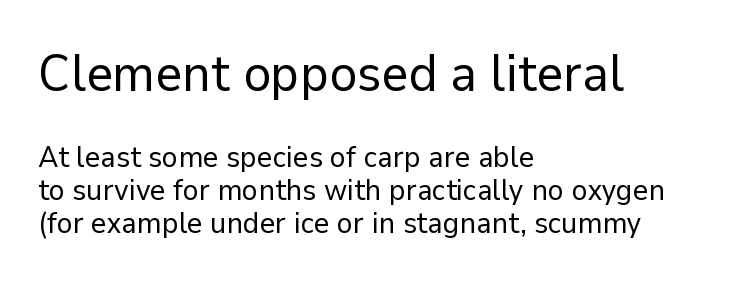
The image shows 52 px regular-weight sans-serif type, upright; set left-aligned, tight line spacing (1.09x), normal letter spacing, not underlined; the first (top) block is 1.73x larger; low stroke contrast and a medium x-height.
